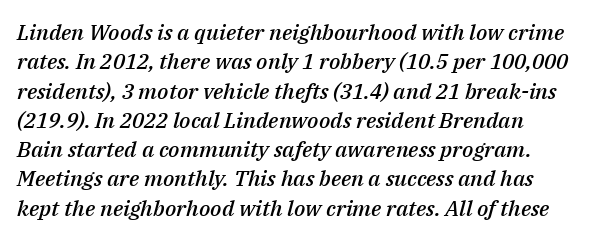
Q: Is the text bold? A: Semi-bold.
Q: Is the text italic (slanted)? A: Yes, it leans right by about 14 degrees.
Q: Is the text underlined? A: No.
Q: Is the spacing between letters normal or unusually wide? A: Normal.
Q: Is the spacing between lines tight, normal or loose? A: Normal.
